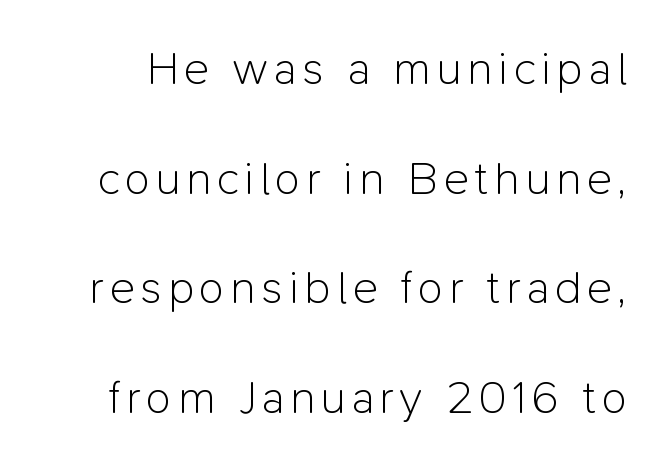
{"serif": "no", "italic": "no", "bold": "no", "weight": "light", "width": "normal", "stroke_contrast": "low", "x_height": "medium", "monospaced": "no", "underline": "no", "line_spacing": "loose", "line_spacing_ratio": 2.33, "glyph_px": 47}
